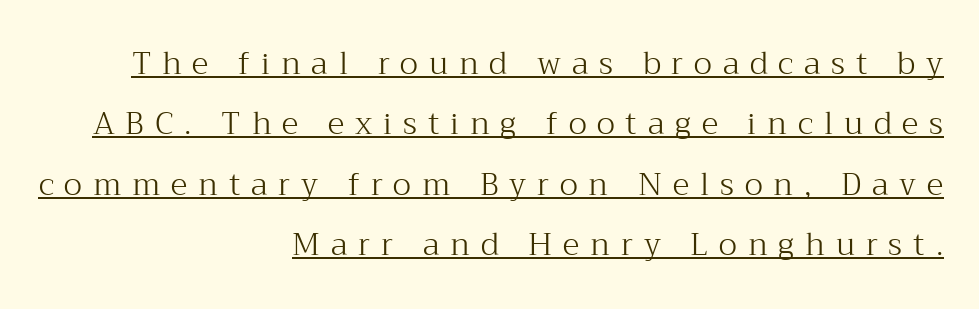
The image shows 31 px light serif type, upright; set right-aligned, loose line spacing (1.95x), unusually wide letter spacing (+0.35 em), underlined; medium stroke contrast and a medium x-height.
